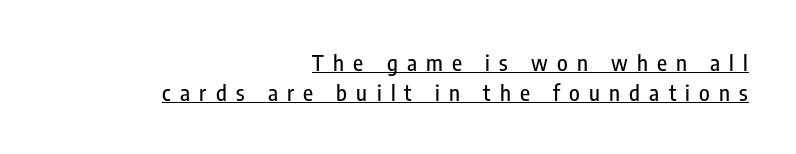
Q: Is the text italic (slanted)? A: No, it is upright.
Q: Is the text underlined? A: Yes.
Q: How is the paragraph aligned? A: Right-aligned.
Q: Is the spacing between letters normal or unusually wide? A: Unusually wide.
Q: Is the spacing between lines tight, normal or loose? A: Normal.
